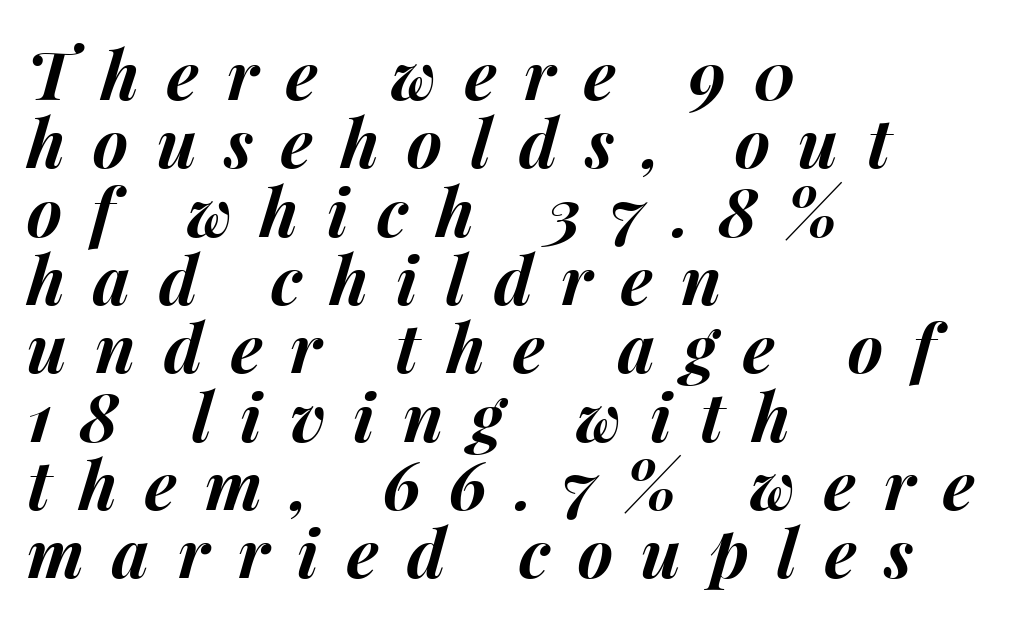
The words here are not underlined. Set as a true bold cut, around the 700 mark. When letters slant like this, we call the style italic. The compositor pushed each line to the left boundary. The horizontal fit of the characters is loose and conspicuously gappy. Tightly led — the rows are bunched.
